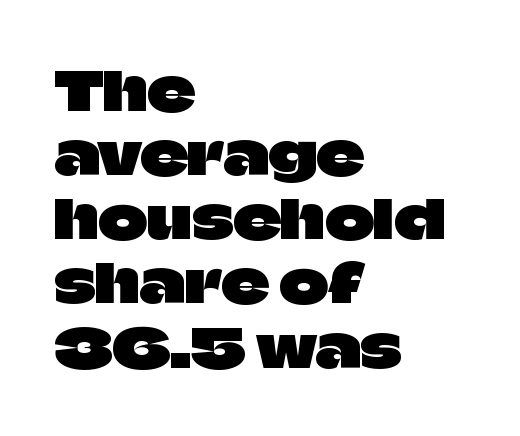
The image shows 53 px sans-serif type, upright; set left-aligned, line spacing 1.21x, normal letter spacing, not underlined; low stroke contrast and a large x-height.
